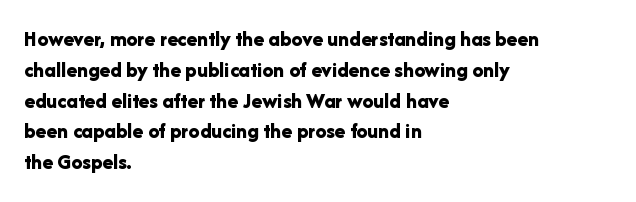
No italicization has been applied; the sample stays upright. The line-height multiplier appears to be the usual default. The face used here has the dense, thick strokes of a bold. Clear beneath every line of the passage. Each word holds together tightly as a unit, with standard inter-letter gaps. The typesetter chose a ragged-right arrangement here.
